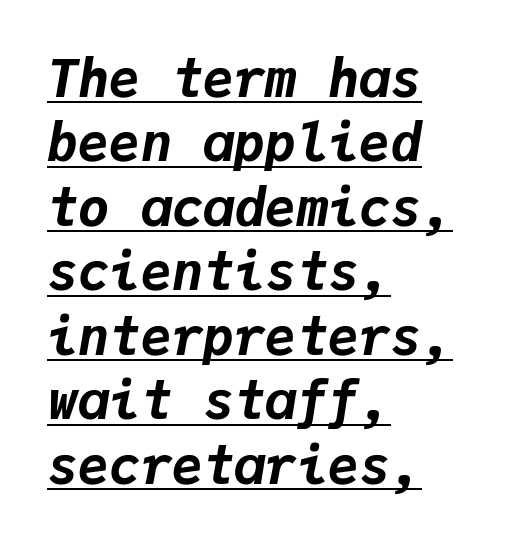
The image shows 52 px bold type, italic (leaning right), monospaced; set left-aligned, line spacing 1.24x, normal letter spacing, underlined; low stroke contrast and a medium x-height.
